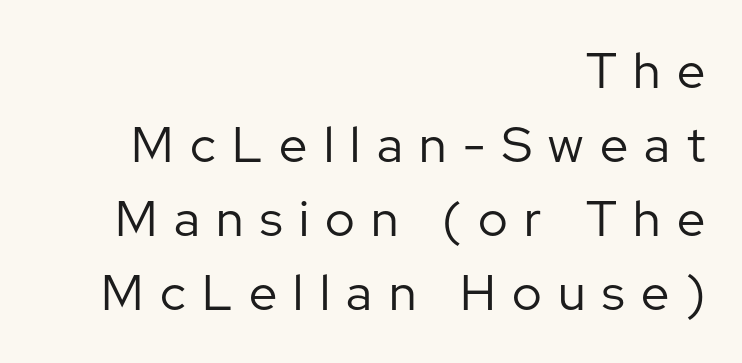
The text was rendered using a sans face with plain stroke endings. These lines sit exactly where default settings would place them. The gaps between neighbouring characters are conspicuously large. Anything drawn beneath the words? Only blank space. The passage is arranged like a letterhead date or caption credit — flush right. Character widths vary here, with narrow letters taking less room than wide ones.
